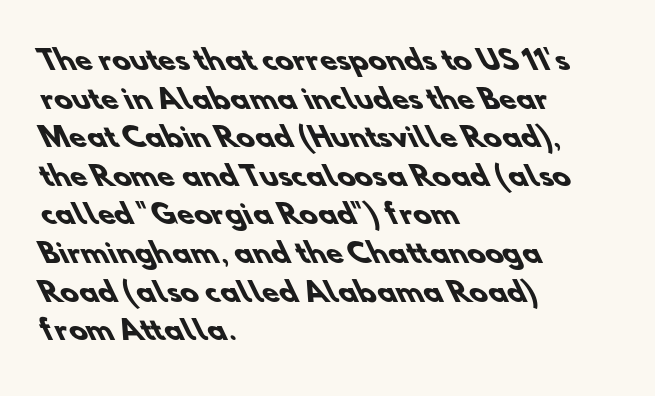
{"bold": "yes", "underline": "no", "align": "left", "line_spacing": "normal", "line_spacing_ratio": 1.43, "letter_spacing": "normal", "letter_spacing_em": 0.0, "glyph_px": 27}
